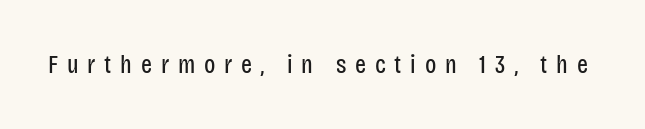
{"italic": "no", "bold": "no", "underline": "no", "letter_spacing": "wide", "letter_spacing_em": 0.34, "glyph_px": 26}
